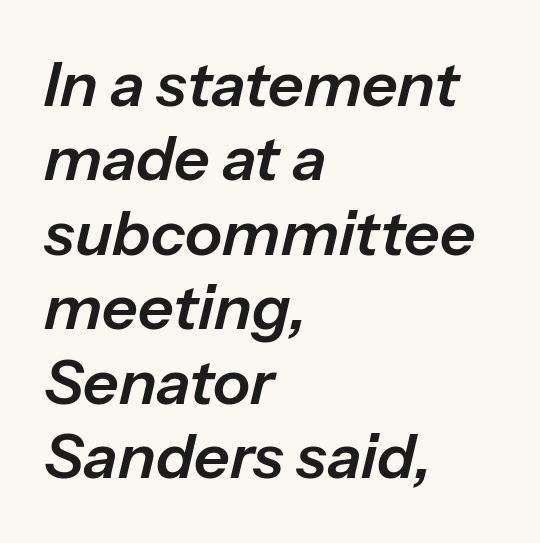
Slant detected: the letters are inclined. The horizontal fit of the characters is conventional and even. Each letter keeps its own natural width here, so spacing adapts to shape. The passage is arranged the way most books set body copy — flush left.
